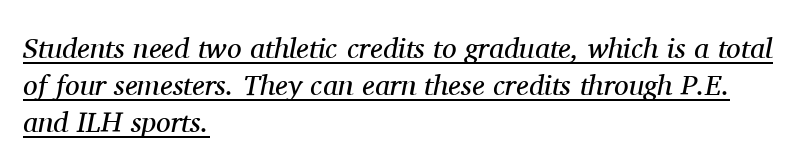
The compositor pushed each line to the left boundary. What kind of face is this? One with serifs. Caption: standard tracking, unaltered. Note the varied advance widths — an 'i' is clearly narrower than an 'm'. This sample keeps an unexceptional amount of space between lines.
